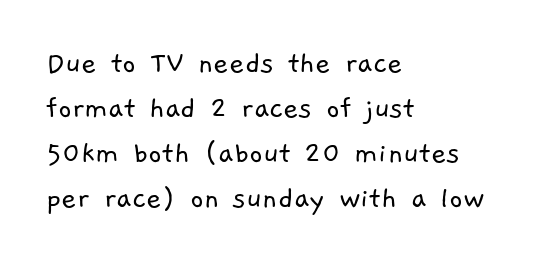
This rendering features lettering with no underline. The face looks like a standard text weight, possibly lighter. Honestly, the row spacing looks completely unremarkable. These lines are composed in type without serifs. Observe the ordinary spacing: letters are neighbours, not strangers.
